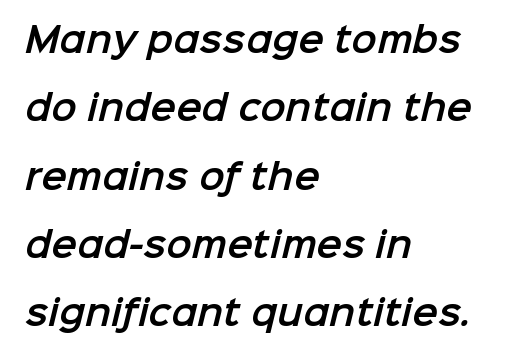
{"serif": "no", "width": "normal", "stroke_contrast": "low", "x_height": "medium", "monospaced": "no", "underline": "no", "align": "left", "line_spacing": "loose", "line_spacing_ratio": 2.01, "letter_spacing": "normal", "letter_spacing_em": 0.0, "glyph_px": 34}
